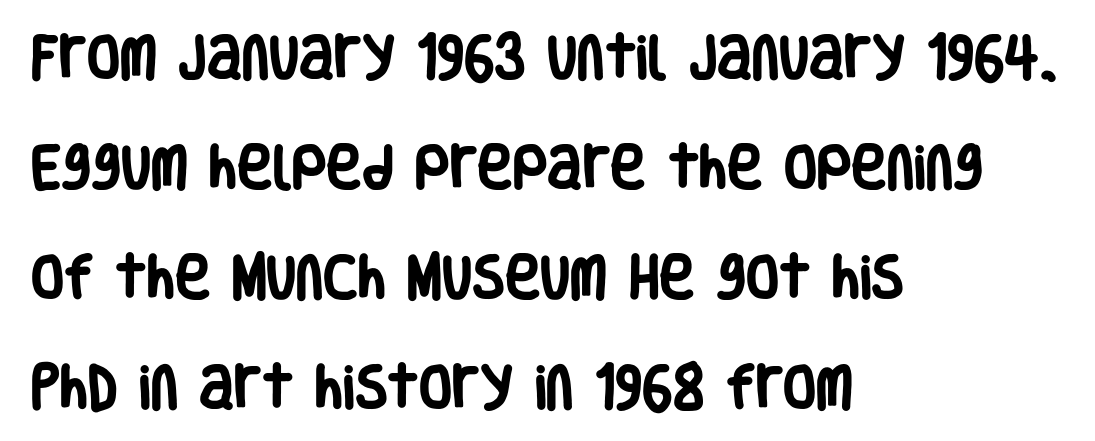
{"serif": "no", "italic": "no", "bold": "yes", "weight": "heavy", "width": "condensed", "stroke_contrast": "low", "x_height": "large", "monospaced": "no", "underline": "no", "align": "left", "line_spacing": "loose", "line_spacing_ratio": 2.29, "letter_spacing": "normal", "letter_spacing_em": 0.0, "glyph_px": 48}
